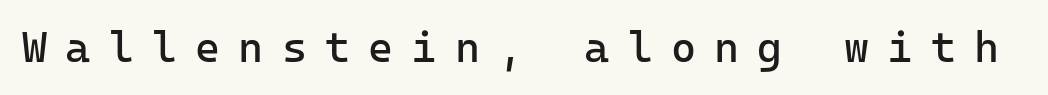
{"serif": "no", "italic": "no", "bold": "no", "weight": "regular", "width": "normal", "stroke_contrast": "low", "x_height": "medium", "monospaced": "yes", "underline": "no", "letter_spacing": "wide", "letter_spacing_em": 0.42, "glyph_px": 43}
